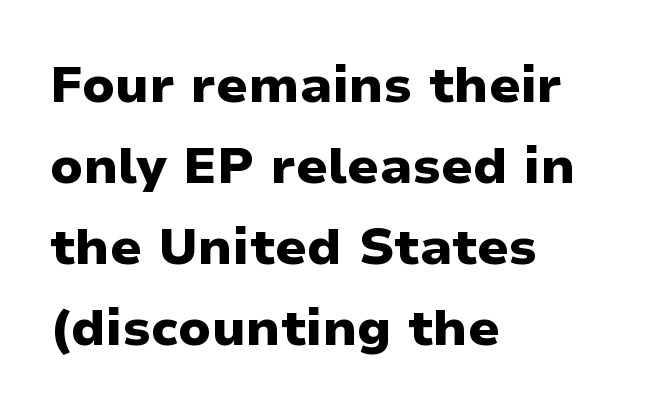
The image shows 51 px heavy sans-serif type, upright; set left-aligned, normal line spacing (1.59x), normal letter spacing, not underlined; low stroke contrast and a medium x-height.
